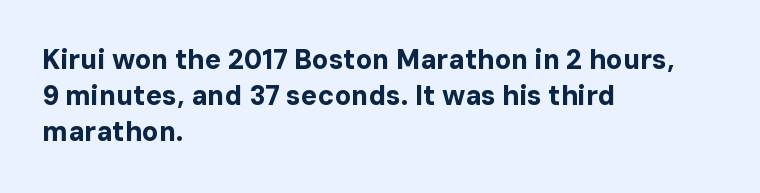
The image shows 27 px bold type, upright; set left-aligned, normal line spacing (1.34x), normal letter spacing, not underlined.
